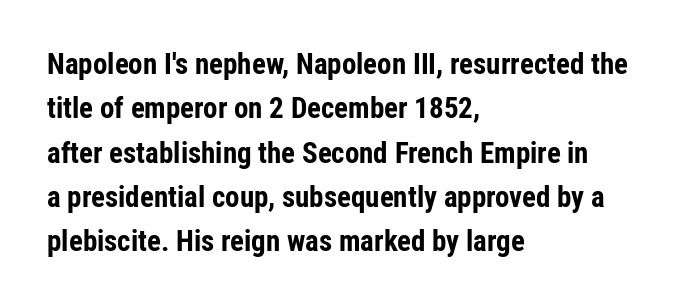
{"serif": "no", "italic": "no", "bold": "yes", "weight": "bold", "width": "condensed", "stroke_contrast": "low", "x_height": "medium", "monospaced": "no", "underline": "no", "align": "left", "line_spacing": "normal", "line_spacing_ratio": 1.53, "letter_spacing": "normal", "letter_spacing_em": 0.0, "glyph_px": 29}
